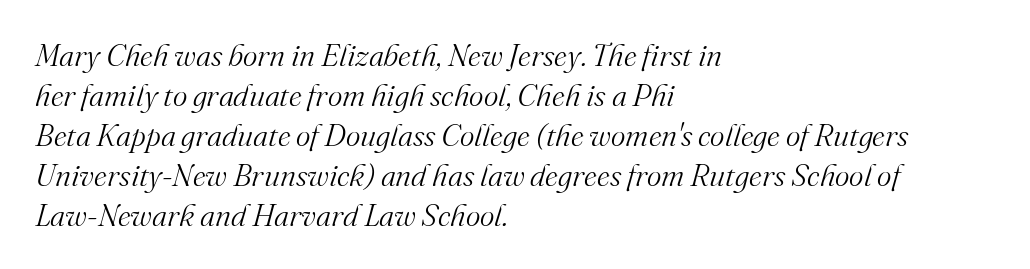
Left-aligned paragraph, ragged on the right. Characters follow at the spacing the type designer built in. Posture: slanted. Bare-footed words on every line. Quick note: interline space is typical.
